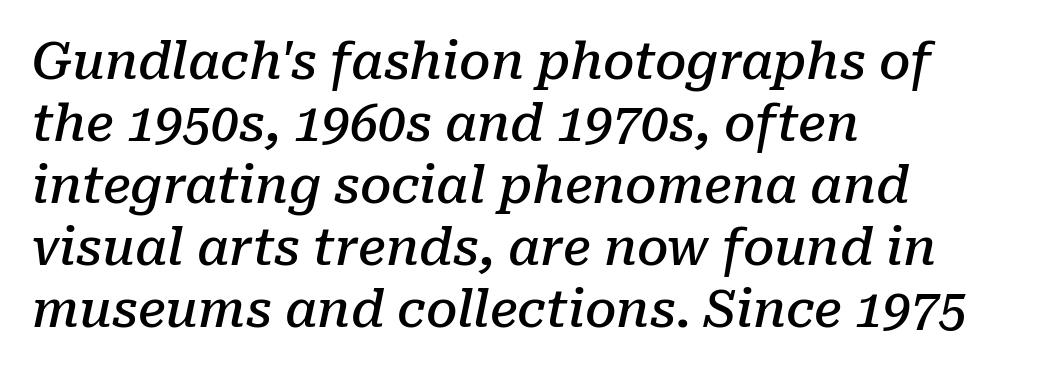
Quick note: italic. Short and long lines alike share a common starting point at left. Spacing verdict: proportional, widths tailored to each character. The space directly below the letters is spotless. Notice the strokes are somewhat thickened but not fully heavy: this is a semibold.
